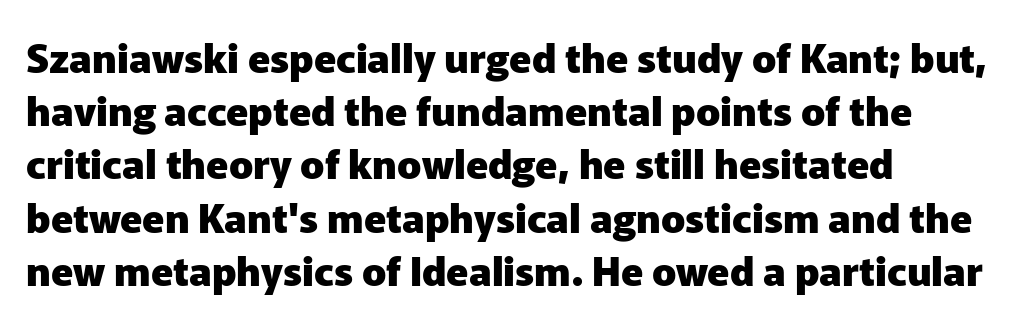
The line texture is even and compact thanks to regular tracking. In terms of weight, the rendering is a true, heavy bold. Proportional: the letters do not fall into vertical columns. Honestly, the row spacing looks completely unremarkable. The lettering holds an erect, upright posture throughout.
